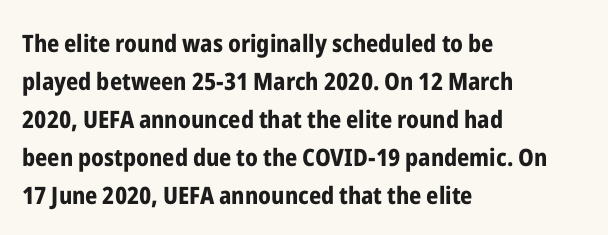
{"italic": "no", "bold": "yes", "underline": "no", "align": "left", "line_spacing": "normal", "line_spacing_ratio": 1.58, "letter_spacing": "normal", "letter_spacing_em": 0.0, "glyph_px": 24}
